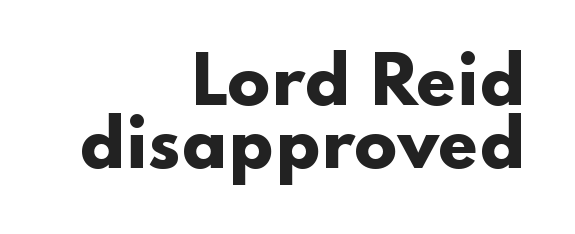
The image shows 64 px heavy, wide sans-serif type, upright; set right-aligned, tight line spacing (0.98x), normal letter spacing, not underlined; low stroke contrast and a small x-height.
